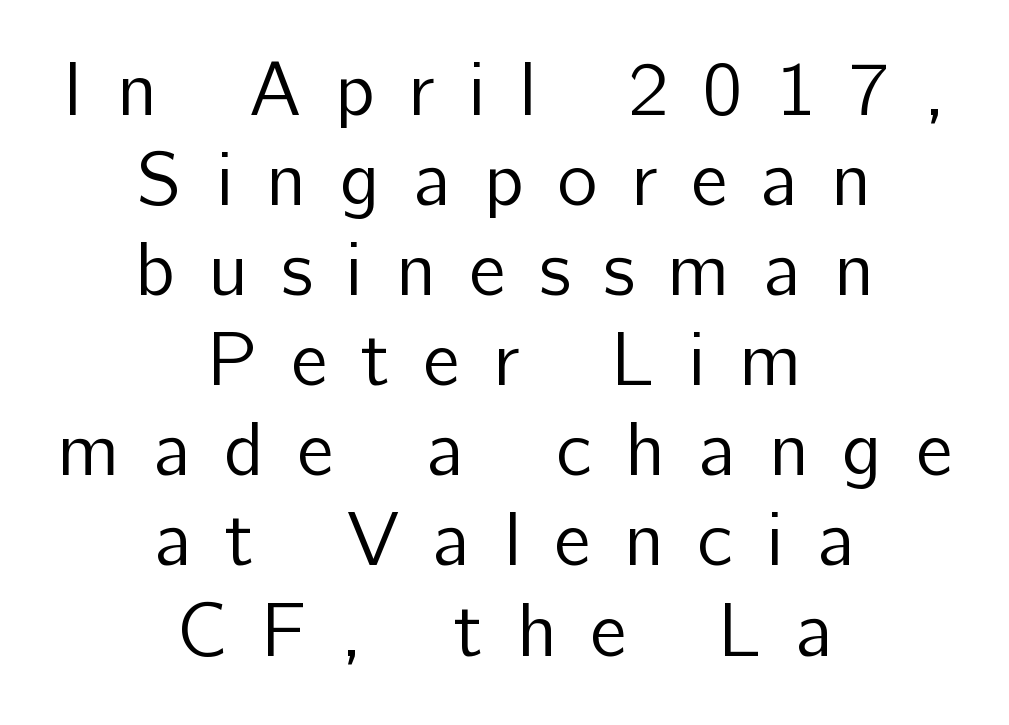
Q: Is the text bold? A: No.
Q: Is the text italic (slanted)? A: No, it is upright.
Q: Is the typeface a serif or a sans-serif typeface? A: Sans-serif.
Q: Is the text underlined? A: No.
Q: How is the paragraph aligned? A: Centered.
Q: Is the spacing between letters normal or unusually wide? A: Unusually wide.
Q: Width (condensed, normal, or wide)? A: Normal.
Q: Stroke contrast? A: Low.
Q: x-height? A: Medium.
Q: Monospaced? A: No.
